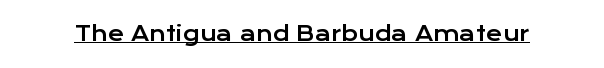
{"italic": "no", "underline": "yes", "letter_spacing": "normal", "letter_spacing_em": 0.0, "glyph_px": 20}
